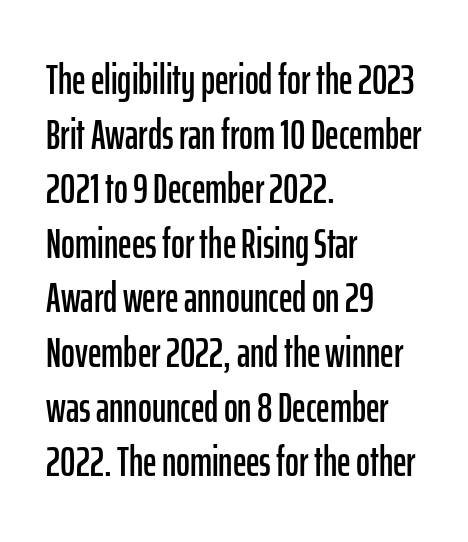
Q: Is the text italic (slanted)? A: No, it is upright.
Q: Is the typeface a serif or a sans-serif typeface? A: Sans-serif.
Q: Is the text underlined? A: No.
Q: How is the paragraph aligned? A: Left-aligned.
Q: Is the spacing between letters normal or unusually wide? A: Normal.
Q: Is the spacing between lines tight, normal or loose? A: Normal.
Q: Width (condensed, normal, or wide)? A: Condensed.
Q: Stroke contrast? A: Low.
Q: x-height? A: Medium.
Q: Monospaced? A: No.
